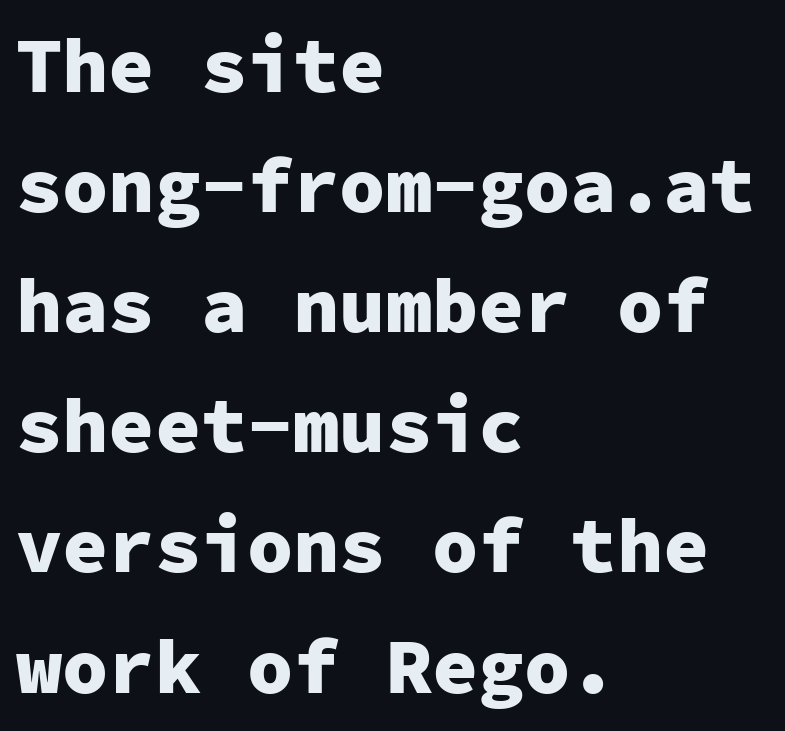
Q: Is the text bold? A: Yes.
Q: Is the text italic (slanted)? A: No, it is upright.
Q: Is the typeface a serif or a sans-serif typeface? A: Sans-serif.
Q: Is the text underlined? A: No.
Q: How is the paragraph aligned? A: Left-aligned.
Q: Is the spacing between letters normal or unusually wide? A: Normal.
Q: Is the spacing between lines tight, normal or loose? A: Normal.
Q: Width (condensed, normal, or wide)? A: Normal.
Q: Stroke contrast? A: Low.
Q: x-height? A: Medium.
Q: Monospaced? A: Yes.
